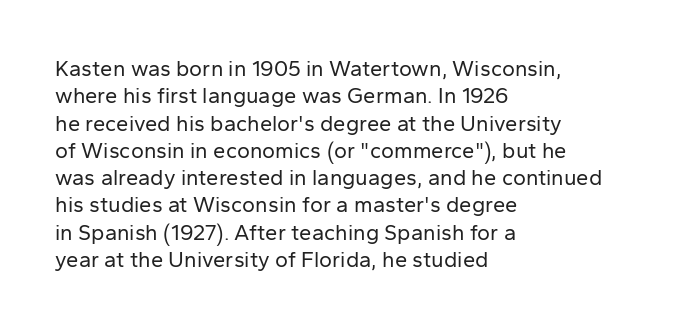
Rendered with straight, roman letterforms. Weight: not bold — regular or lighter. Words appear dense and cohesive because spacing is normal. Horizontal alignment here is leftward, the default for most running prose. A clean baseline with only descenders dipping below it.
